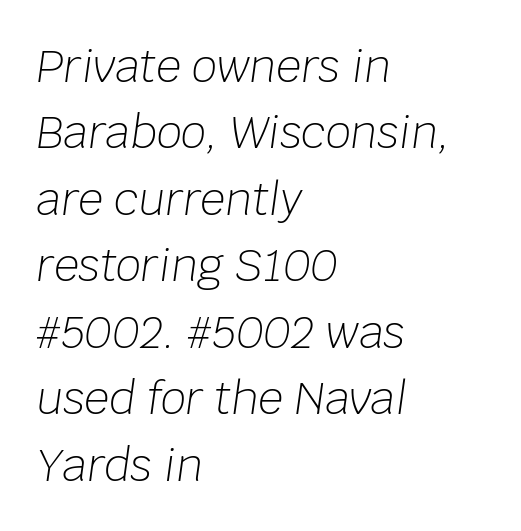
Q: Is the text bold? A: No.
Q: Is the text italic (slanted)? A: Yes, it leans right by about 8 degrees.
Q: Is the text underlined? A: No.
Q: How is the paragraph aligned? A: Left-aligned.
Q: Is the spacing between letters normal or unusually wide? A: Normal.
Q: Is the spacing between lines tight, normal or loose? A: Normal.
Q: Width (condensed, normal, or wide)? A: Normal.
Q: Stroke contrast? A: Low.
Q: x-height? A: Large.
Q: Monospaced? A: No.
